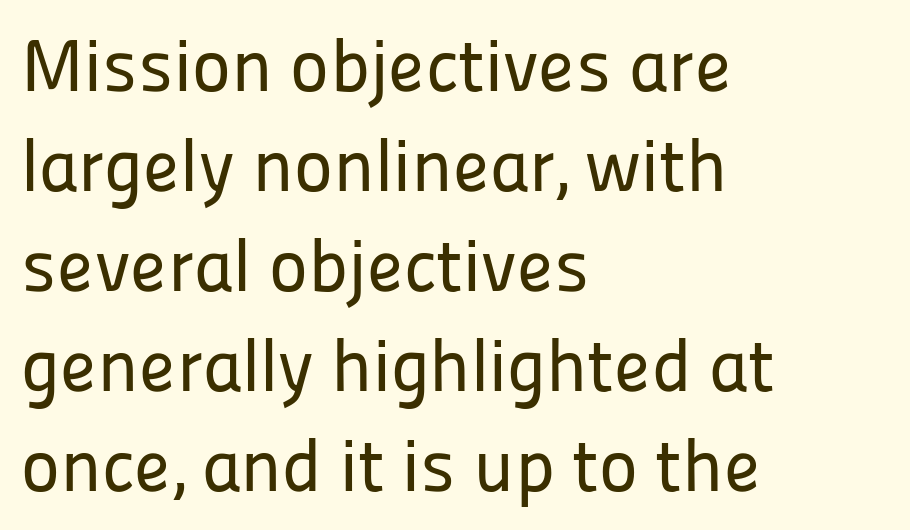
{"serif": "no", "italic": "no", "width": "normal", "stroke_contrast": "low", "x_height": "medium", "monospaced": "no", "underline": "no", "align": "left", "line_spacing": "normal", "line_spacing_ratio": 1.35, "letter_spacing": "normal", "letter_spacing_em": 0.0, "glyph_px": 74}
